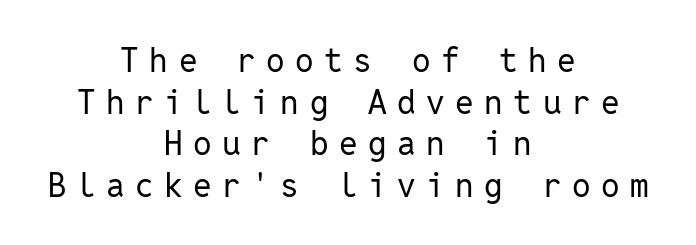
Q: Is the text bold? A: No.
Q: Is the text italic (slanted)? A: No, it is upright.
Q: Is the typeface a serif or a sans-serif typeface? A: Sans-serif.
Q: Is the text underlined? A: No.
Q: How is the paragraph aligned? A: Centered.
Q: Is the spacing between letters normal or unusually wide? A: Unusually wide.
Q: Is the spacing between lines tight, normal or loose? A: Normal.
Q: Width (condensed, normal, or wide)? A: Normal.
Q: Stroke contrast? A: Low.
Q: x-height? A: Medium.
Q: Monospaced? A: Yes.
